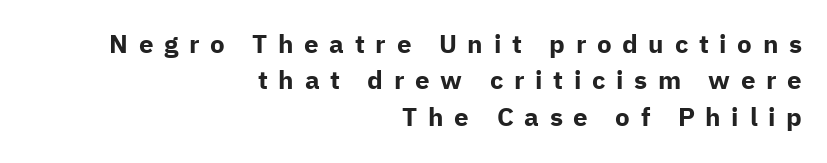
This is heavy type, rendered in bold. The area under the type is left untouched. The lines are quadded right. The letters stand upright; this is a roman face. Display-style spreading of the glyphs; the letterfit is very open. Horizontal bands of white between lines are of average thickness.
